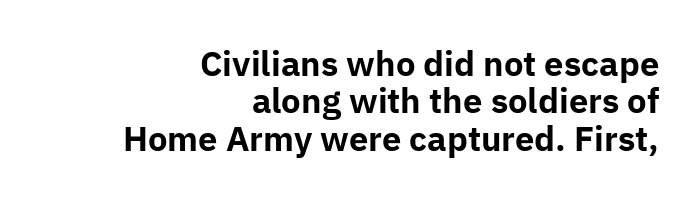
The image shows 33 px bold sans-serif type, upright; set right-aligned, tight line spacing (1.13x), normal letter spacing, not underlined; low stroke contrast and a medium x-height.
